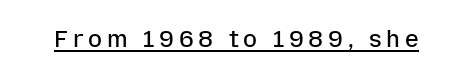
The image shows 23 px text type, upright; set unusually wide letter spacing (+0.21 em), underlined.
